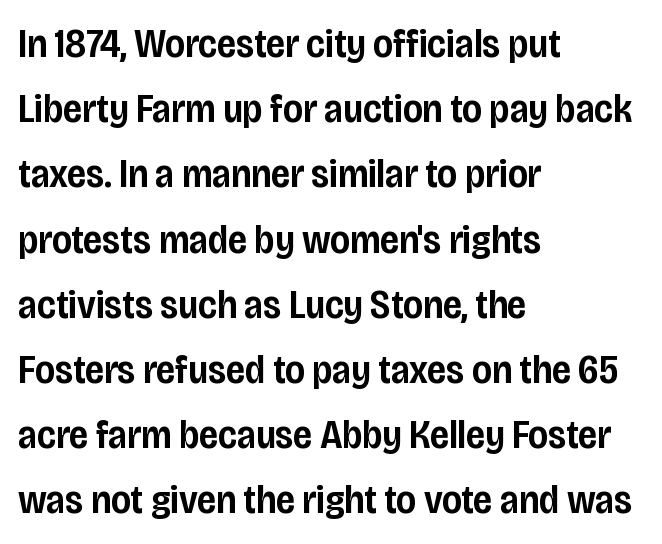
Q: Is the text bold? A: Semi-bold.
Q: Is the text italic (slanted)? A: No, it is upright.
Q: Is the typeface a serif or a sans-serif typeface? A: Sans-serif.
Q: Is the text underlined? A: No.
Q: How is the paragraph aligned? A: Left-aligned.
Q: Is the spacing between letters normal or unusually wide? A: Normal.
Q: Is the spacing between lines tight, normal or loose? A: Normal.
Q: Width (condensed, normal, or wide)? A: Condensed.
Q: Stroke contrast? A: Low.
Q: x-height? A: Large.
Q: Monospaced? A: No.
